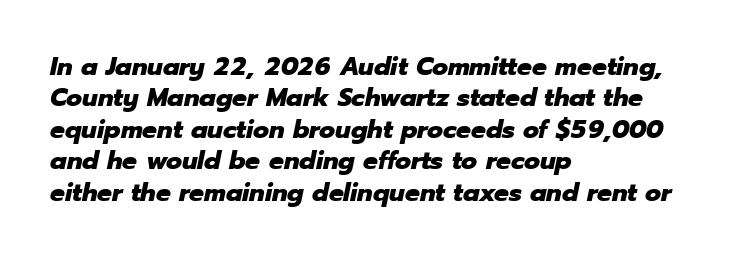
Q: Is the text bold? A: Yes.
Q: Is the text italic (slanted)? A: Yes, it leans right by about 12 degrees.
Q: Is the text underlined? A: No.
Q: How is the paragraph aligned? A: Left-aligned.
Q: Is the spacing between letters normal or unusually wide? A: Normal.
